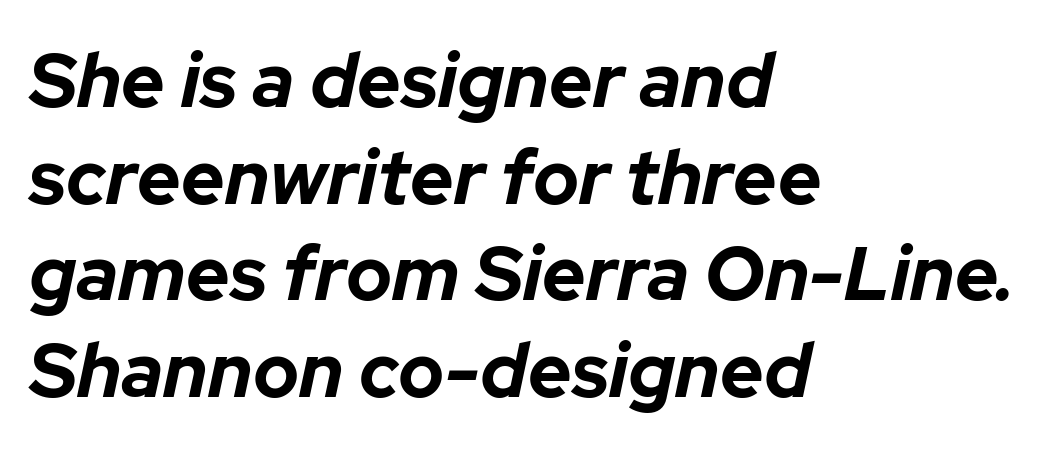
The image shows 76 px bold type, italic (leaning right); set left-aligned, normal line spacing (1.27x), normal letter spacing, not underlined; low stroke contrast and a medium x-height.
